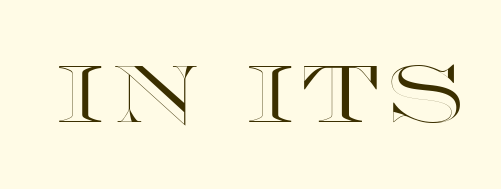
A typesetter would mark this as roman, not italic. Nobody drew a line under any word here. The passage shown is typed in a proportional face where columns would drift.
